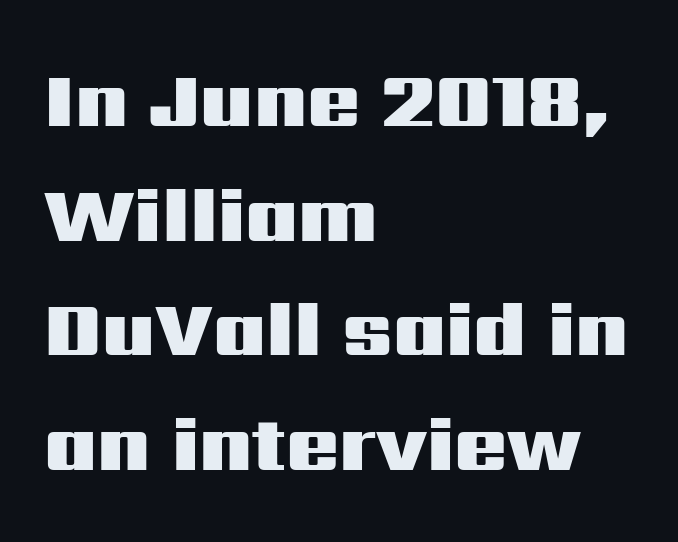
Reading down the column, the eye jumps a familiar distance to each next line. I'd call this a sans setting — the letters go barefoot. The text block is weighted toward the left margin, trailing off unevenly rightward. Underline: absent.
